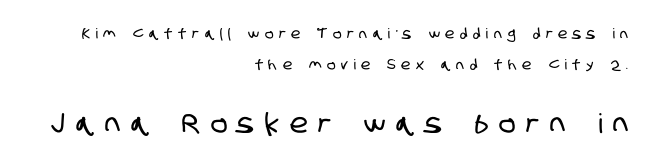
Two sizes are in play, and the larger belongs to the second block. What stands out about the letter spacing? Its width — letters are far apart. All the whitespace from short lines collects on the left. Students, observe: this is what heavily led, spacious text looks like. Bare-footed words on every line.
